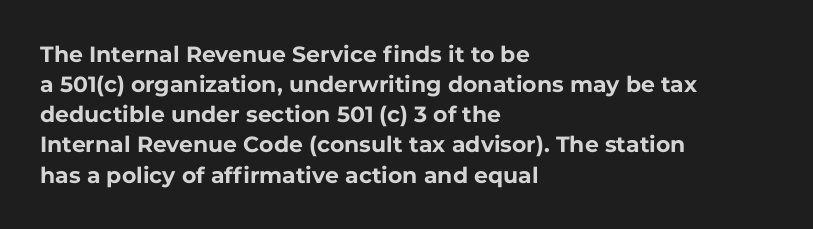
The paragraph shown leans on its left margin. This block has exactly the height ordinary leading produces. Italic: no, the glyphs are upright roman. The baseline area is clear.
